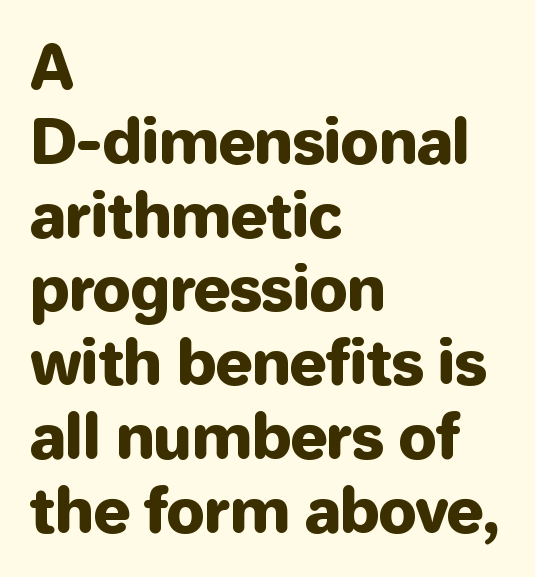
The image shows 61 px sans-serif type, upright; set left-aligned, line spacing 1.21x, normal letter spacing, not underlined; low stroke contrast and a medium x-height.
